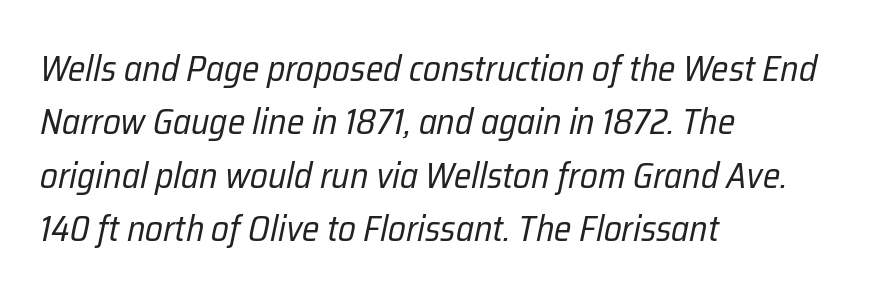
The image shows 36 px regular-weight, condensed type, italic (leaning right); set left-aligned, normal line spacing (1.48x), normal letter spacing, not underlined; low stroke contrast and a medium x-height.
